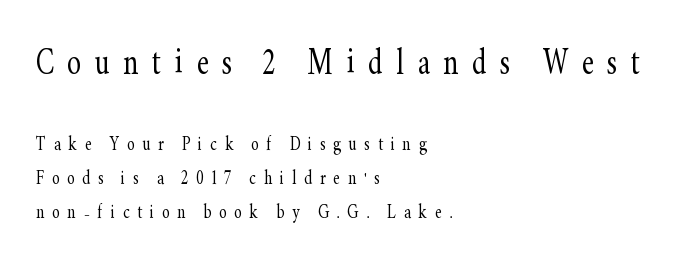
{"serif": "yes", "italic": "no", "bold": "no", "weight": "light", "width": "condensed", "stroke_contrast": "low", "x_height": "small", "monospaced": "no", "underline": "no", "align": "left", "line_spacing": "normal", "line_spacing_ratio": 1.47, "letter_spacing": "wide", "letter_spacing_em": 0.34, "larger_block": "first", "size_ratio": 1.78, "glyph_px": 41}
